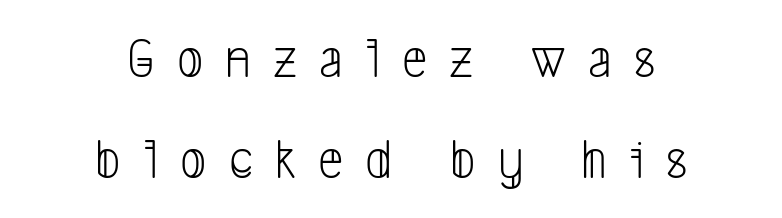
{"serif": "no", "bold": "no", "weight": "light", "width": "condensed", "stroke_contrast": "low", "x_height": "medium", "monospaced": "no", "underline": "no", "align": "center", "line_spacing_ratio": 1.78, "letter_spacing": "wide", "letter_spacing_em": 0.39, "glyph_px": 57}
